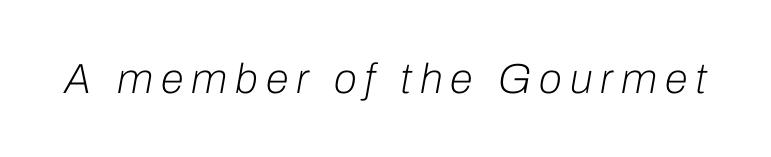
{"italic": "yes", "lean": "right", "slant_degrees": 10, "bold": "no", "weight": "light", "width": "normal", "stroke_contrast": "low", "x_height": "medium", "monospaced": "no", "underline": "no", "glyph_px": 42}
